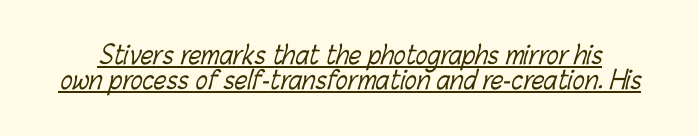
The line texture is even and compact thanks to regular tracking. Stroke mass is kept to a normal reading level or below. Reading down the column, the eye jumps only a short way to each next line. Underlined type.
